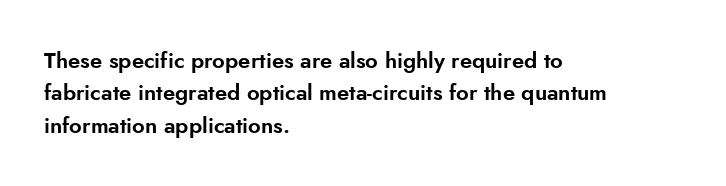
The image shows 22 px text type, upright; set left-aligned, normal line spacing (1.47x), normal letter spacing, not underlined.
